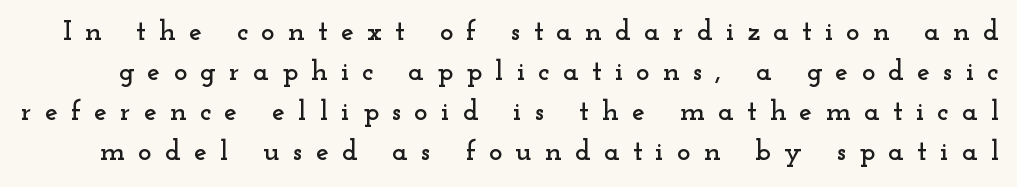
Q: Is the text italic (slanted)? A: No, it is upright.
Q: Is the typeface a serif or a sans-serif typeface? A: Serif.
Q: Is the text underlined? A: No.
Q: Is the spacing between letters normal or unusually wide? A: Unusually wide.
Q: Is the spacing between lines tight, normal or loose? A: Normal.
Q: Width (condensed, normal, or wide)? A: Wide.
Q: Stroke contrast? A: Low.
Q: x-height? A: Small.
Q: Monospaced? A: No.
